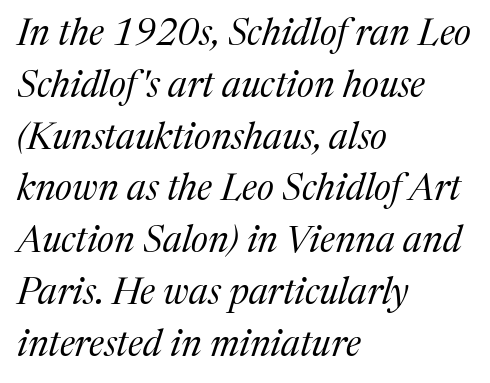
Q: Is the text bold? A: No.
Q: Is the text italic (slanted)? A: Yes, it leans right by about 17 degrees.
Q: Is the typeface a serif or a sans-serif typeface? A: Serif.
Q: Is the text underlined? A: No.
Q: How is the paragraph aligned? A: Left-aligned.
Q: Is the spacing between letters normal or unusually wide? A: Normal.
Q: Is the spacing between lines tight, normal or loose? A: Normal.
Q: Width (condensed, normal, or wide)? A: Normal.
Q: Stroke contrast? A: Medium.
Q: x-height? A: Medium.
Q: Monospaced? A: No.
